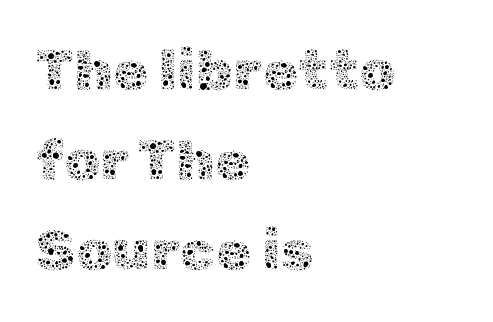
The passage shown is typed in a proportional face where columns would drift. No heavy texture on the line: the type isn't bold. The passage shown is not underscored anywhere. What's the leading like? Ordinary, nothing unusual. Is there any slant? The stems are plumb. This sample uses plain, unmodified letter spacing.
